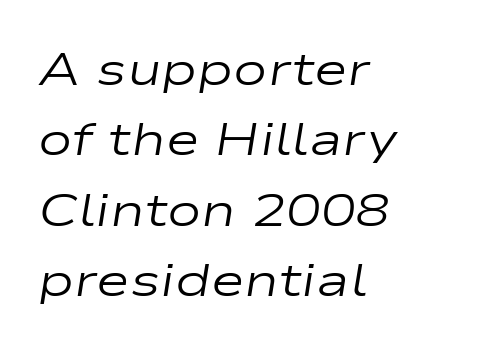
The image shows 46 px regular-weight, wide type, italic (leaning right); set left-aligned, normal line spacing (1.53x), normal letter spacing, not underlined; low stroke contrast and a medium x-height.
